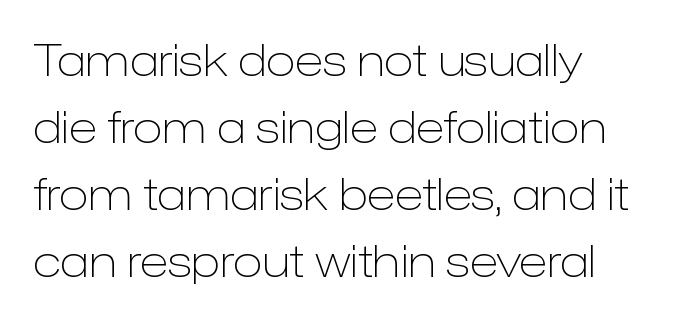
Q: Is the text bold? A: No.
Q: Is the text italic (slanted)? A: No, it is upright.
Q: Is the typeface a serif or a sans-serif typeface? A: Sans-serif.
Q: Is the text underlined? A: No.
Q: How is the paragraph aligned? A: Left-aligned.
Q: Is the spacing between letters normal or unusually wide? A: Normal.
Q: Is the spacing between lines tight, normal or loose? A: Normal.
Q: Width (condensed, normal, or wide)? A: Normal.
Q: Stroke contrast? A: Low.
Q: x-height? A: Medium.
Q: Monospaced? A: No.
